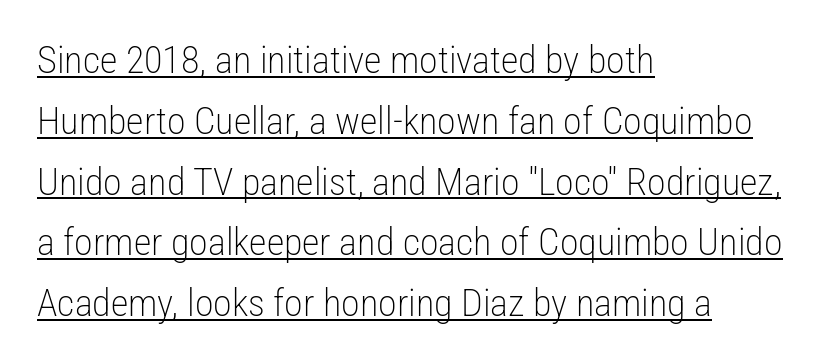
{"serif": "no", "italic": "no", "bold": "no", "weight": "light", "width": "condensed", "stroke_contrast": "low", "x_height": "medium", "monospaced": "no", "underline": "yes", "align": "left", "line_spacing": "normal", "line_spacing_ratio": 1.6, "letter_spacing": "normal", "letter_spacing_em": 0.0, "glyph_px": 38}
